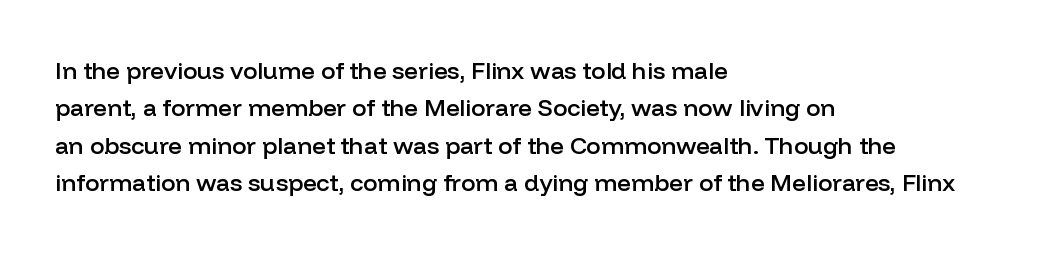
Q: Is the text bold? A: Semi-bold.
Q: Is the text italic (slanted)? A: No, it is upright.
Q: Is the text underlined? A: No.
Q: How is the paragraph aligned? A: Left-aligned.
Q: Is the spacing between letters normal or unusually wide? A: Normal.
Q: Is the spacing between lines tight, normal or loose? A: Normal.
